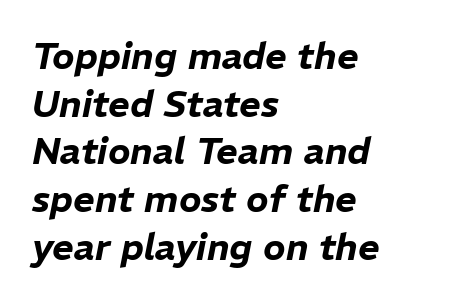
The lines sit at an ordinary, default distance from one another. Tracking here is standard; glyphs follow each other at the usual distance. Slant detected: the letters are inclined. The paragraph shown leans on its left margin.
